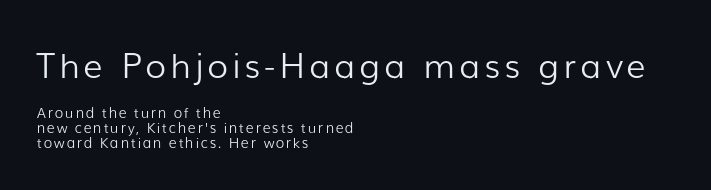
The image shows 34 px light sans-serif type, upright; set left-aligned, tight line spacing (1.07x), not underlined; the first (top) block is 2.43x larger; low stroke contrast and a medium x-height.
